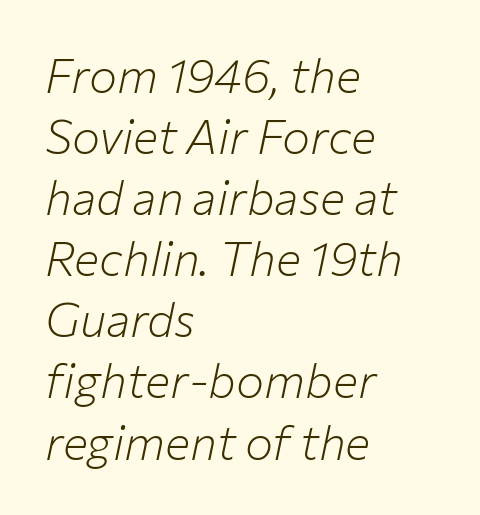
{"italic": "yes", "lean": "right", "slant_degrees": 12, "bold": "no", "weight": "light", "width": "normal", "stroke_contrast": "low", "x_height": "medium", "monospaced": "no", "underline": "no", "align": "left", "line_spacing": "normal", "line_spacing_ratio": 1.3, "letter_spacing": "normal", "letter_spacing_em": 0.0, "glyph_px": 47}
